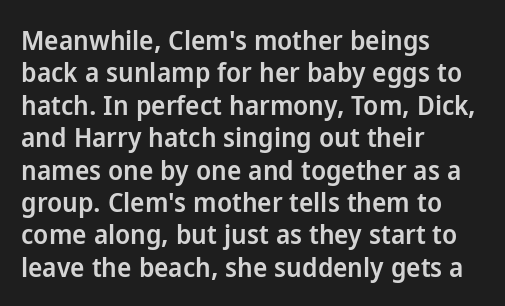
Beneath every word, the page is bare. A somewhat darkened texture: the type is semibold rather than bold. The axis of the letterforms is exactly vertical. Words appear dense and cohesive because spacing is normal.
